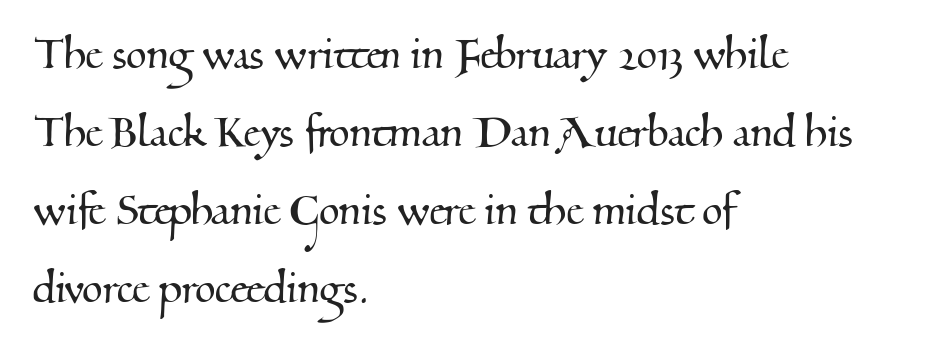
{"serif": "yes", "width": "normal", "stroke_contrast": "medium", "x_height": "small", "monospaced": "no", "underline": "no", "align": "left", "line_spacing": "normal", "line_spacing_ratio": 1.47, "letter_spacing": "normal", "letter_spacing_em": 0.0, "glyph_px": 53}
